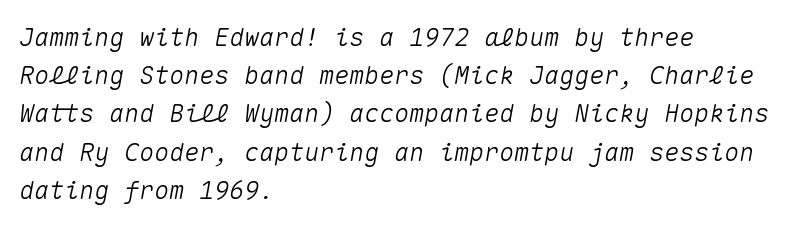
{"italic": "yes", "lean": "right", "slant_degrees": 10, "underline": "no", "align": "left", "line_spacing": "normal", "line_spacing_ratio": 1.53, "letter_spacing": "normal", "letter_spacing_em": 0.0, "glyph_px": 25}
